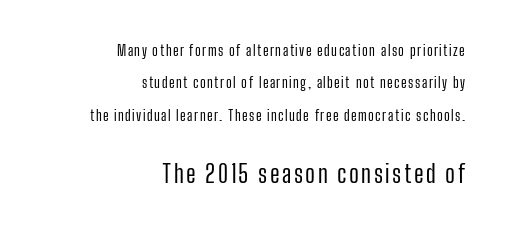
Q: Is the text bold? A: No.
Q: Is the text italic (slanted)? A: No, it is upright.
Q: Is the text underlined? A: No.
Q: How is the paragraph aligned? A: Right-aligned.
Q: Is the spacing between lines tight, normal or loose? A: Loose.
Q: Which block of text is set in a larger size, the first (top) or the second (bottom)? A: The second (bottom) one.
